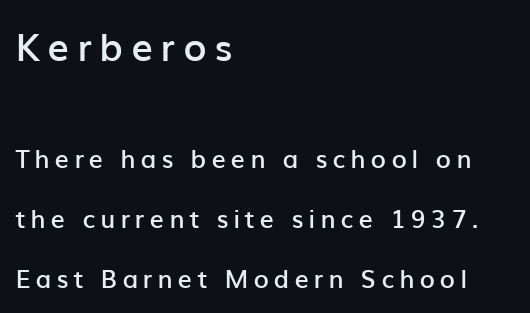
The image shows 38 px semibold sans-serif type, upright; set left-aligned, loose line spacing (2.41x), unusually wide letter spacing (+0.2 em), not underlined; the first (top) block is 1.52x larger; low stroke contrast and a medium x-height.
